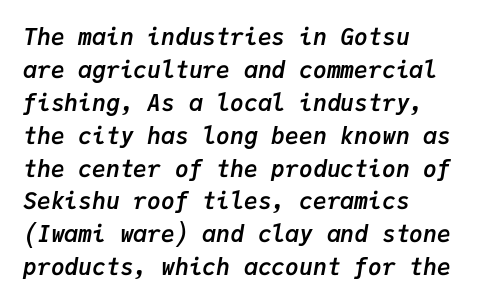
Interline gaps are of average width in this sample. Does extra space separate the letters? No, they use regular spacing. A full-strength bold gives these letters their thick strokes. Descender tails drop into unmarked territory. Teacher's note: observe the even left margin — that is flush-left alignment.
